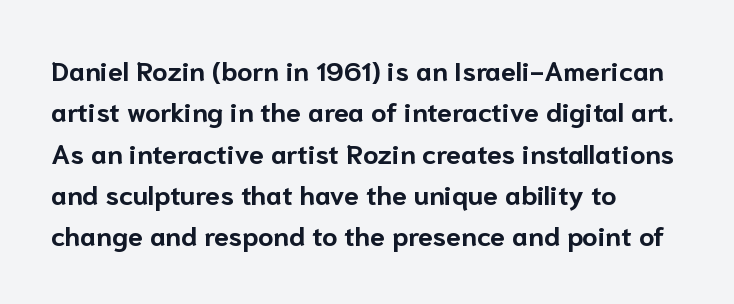
{"italic": "no", "bold": "yes", "underline": "no", "align": "left", "line_spacing": "normal", "line_spacing_ratio": 1.53, "letter_spacing": "normal", "letter_spacing_em": 0.0, "glyph_px": 27}
